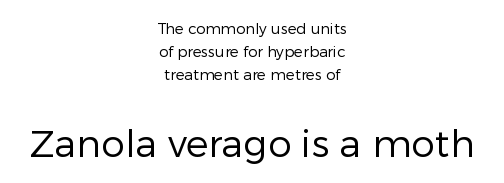
These lines sit exactly where default settings would place them. A typesetter would label this face a sans. A typesetter would call this proportional, since set widths differ per character. Upright lettering throughout.
